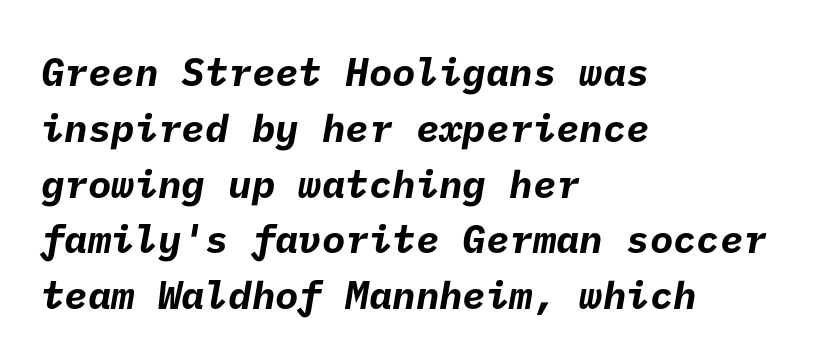
{"serif": "no", "bold": "yes", "weight": "bold", "width": "normal", "stroke_contrast": "low", "x_height": "medium", "underline": "no", "align": "left", "line_spacing": "normal", "line_spacing_ratio": 1.43, "letter_spacing": "normal", "letter_spacing_em": 0.0, "glyph_px": 39}
